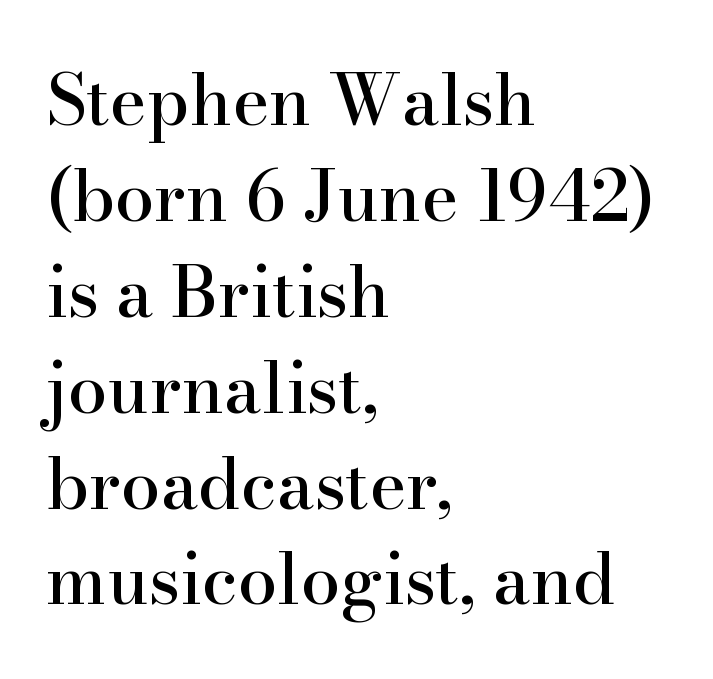
Q: Is the text italic (slanted)? A: No, it is upright.
Q: Is the typeface a serif or a sans-serif typeface? A: Serif.
Q: Is the text underlined? A: No.
Q: How is the paragraph aligned? A: Left-aligned.
Q: Is the spacing between letters normal or unusually wide? A: Normal.
Q: Is the spacing between lines tight, normal or loose? A: Normal.
Q: Width (condensed, normal, or wide)? A: Normal.
Q: Stroke contrast? A: High.
Q: x-height? A: Small.
Q: Monospaced? A: No.
